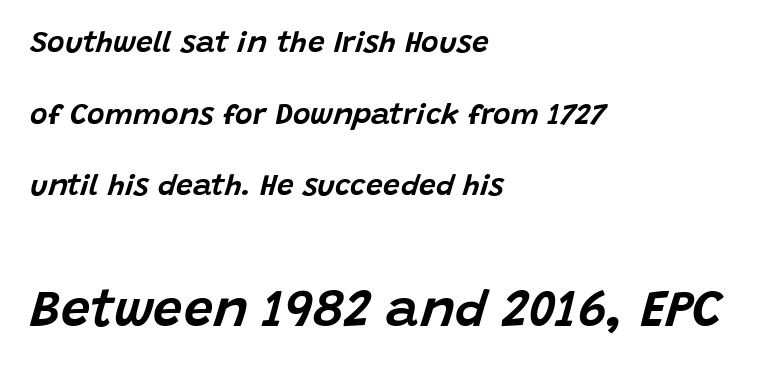
The image shows 52 px text type, italic (leaning right); set left-aligned, loose line spacing (2.39x), normal letter spacing, not underlined; the second (bottom) block is 1.73x larger; low stroke contrast and a large x-height.
